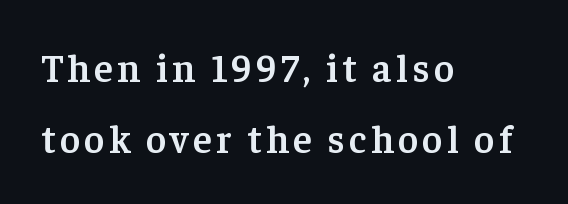
Q: Is the text bold? A: Semi-bold.
Q: Is the text italic (slanted)? A: No, it is upright.
Q: Is the typeface a serif or a sans-serif typeface? A: Serif.
Q: Is the text underlined? A: No.
Q: How is the paragraph aligned? A: Left-aligned.
Q: Width (condensed, normal, or wide)? A: Normal.
Q: Stroke contrast? A: Low.
Q: x-height? A: Medium.
Q: Monospaced? A: No.
